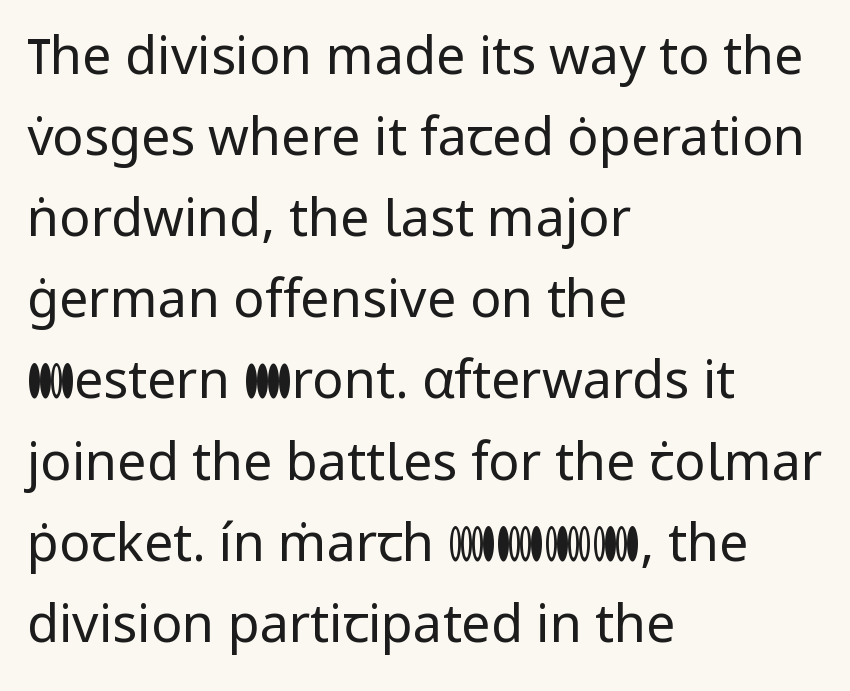
The image shows 52 px regular-weight sans-serif type, upright; set left-aligned, normal line spacing (1.56x), normal letter spacing, not underlined; low stroke contrast and a medium x-height.
